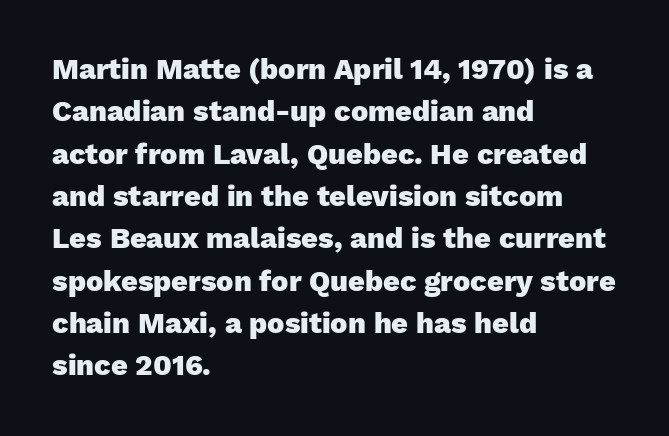
The image shows 29 px heavy sans-serif type, upright; set left-aligned, normal line spacing (1.46x), normal letter spacing, not underlined; low stroke contrast and a medium x-height.
